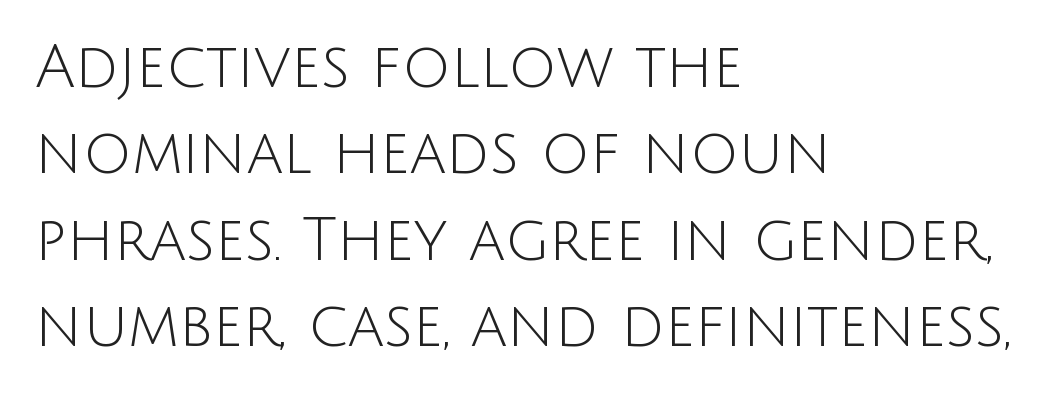
Q: Is the text bold? A: No.
Q: Is the text italic (slanted)? A: No, it is upright.
Q: Is the typeface a serif or a sans-serif typeface? A: Sans-serif.
Q: Is the text underlined? A: No.
Q: How is the paragraph aligned? A: Left-aligned.
Q: Is the spacing between letters normal or unusually wide? A: Normal.
Q: Is the spacing between lines tight, normal or loose? A: Normal.
Q: Width (condensed, normal, or wide)? A: Normal.
Q: Stroke contrast? A: Low.
Q: x-height? A: Large.
Q: Monospaced? A: No.
